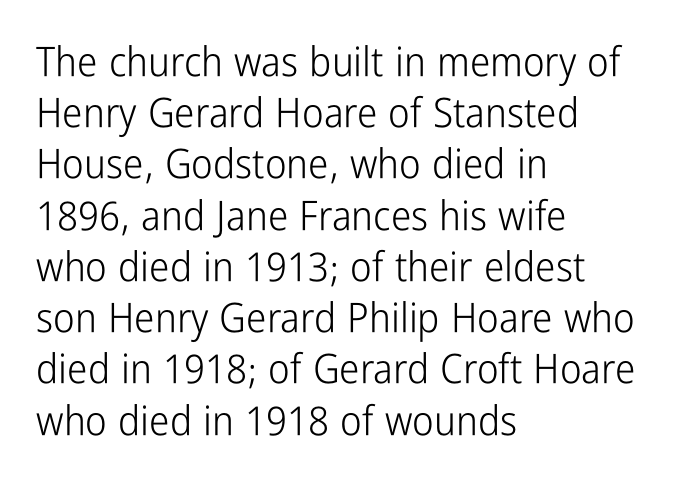
Q: Is the text bold? A: No.
Q: Is the text italic (slanted)? A: No, it is upright.
Q: Is the typeface a serif or a sans-serif typeface? A: Sans-serif.
Q: Is the text underlined? A: No.
Q: How is the paragraph aligned? A: Left-aligned.
Q: Is the spacing between letters normal or unusually wide? A: Normal.
Q: Is the spacing between lines tight, normal or loose? A: Normal.
Q: Width (condensed, normal, or wide)? A: Condensed.
Q: Stroke contrast? A: Low.
Q: x-height? A: Medium.
Q: Monospaced? A: No.
